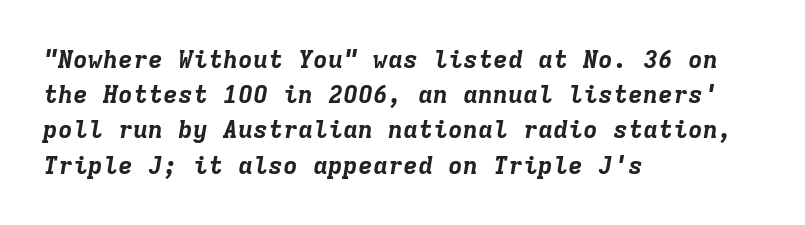
Q: Is the text bold? A: Yes.
Q: Is the text italic (slanted)? A: Yes, it leans right by about 9 degrees.
Q: Is the text underlined? A: No.
Q: How is the paragraph aligned? A: Left-aligned.
Q: Is the spacing between letters normal or unusually wide? A: Normal.
Q: Is the spacing between lines tight, normal or loose? A: Normal.
